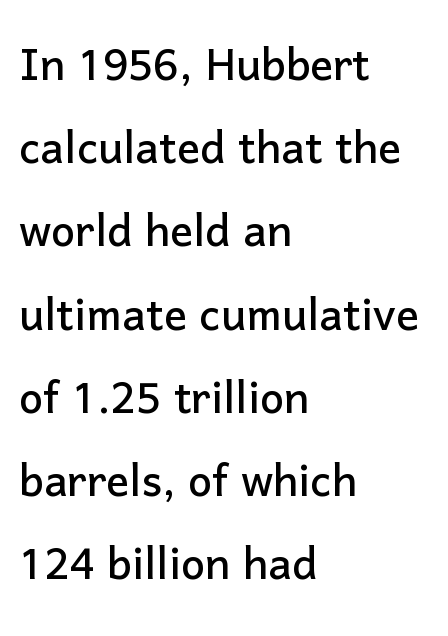
{"serif": "no", "italic": "no", "width": "normal", "stroke_contrast": "low", "x_height": "medium", "monospaced": "no", "underline": "no", "align": "left", "line_spacing": "normal", "line_spacing_ratio": 1.46, "letter_spacing": "normal", "letter_spacing_em": 0.0, "glyph_px": 57}
